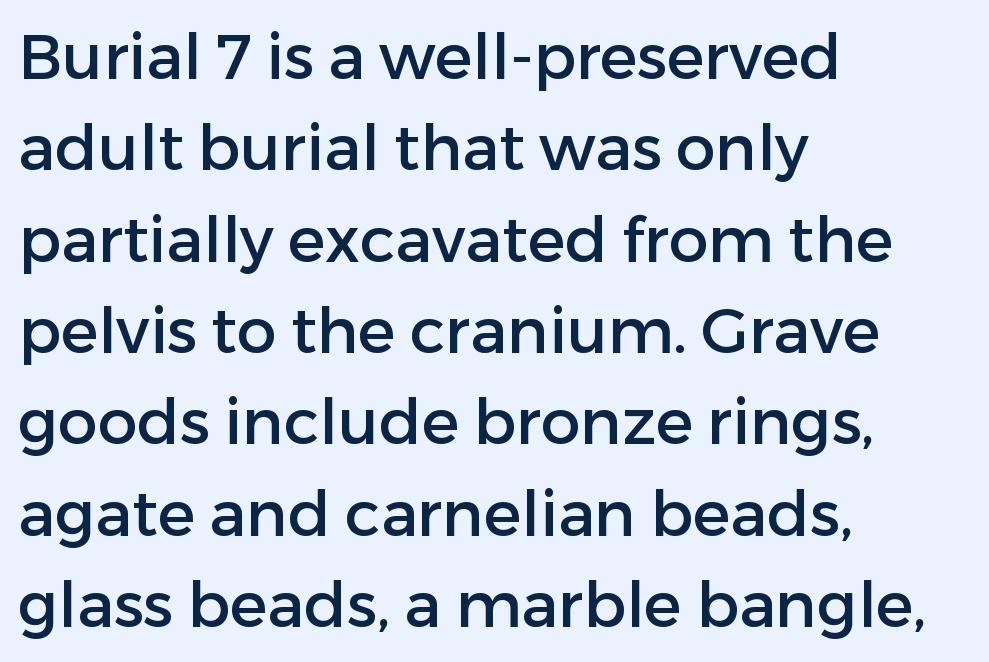
{"serif": "no", "italic": "no", "width": "normal", "stroke_contrast": "low", "x_height": "medium", "monospaced": "no", "underline": "no", "align": "left", "line_spacing": "normal", "line_spacing_ratio": 1.45, "letter_spacing": "normal", "letter_spacing_em": 0.0, "glyph_px": 63}
